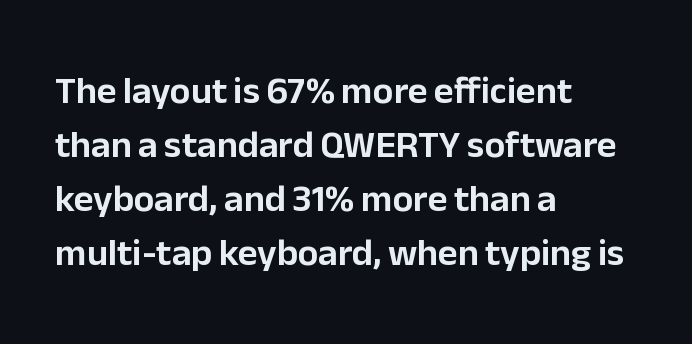
The image shows 38 px sans-serif type, upright; set left-aligned, normal line spacing (1.42x), normal letter spacing, not underlined; low stroke contrast and a medium x-height.
